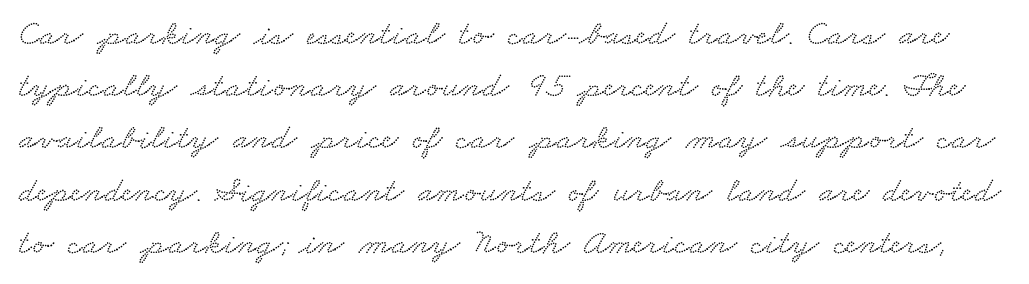
The image shows 36 px wide serif type; set normal line spacing (1.45x), normal letter spacing, not underlined; low stroke contrast and a small x-height.
